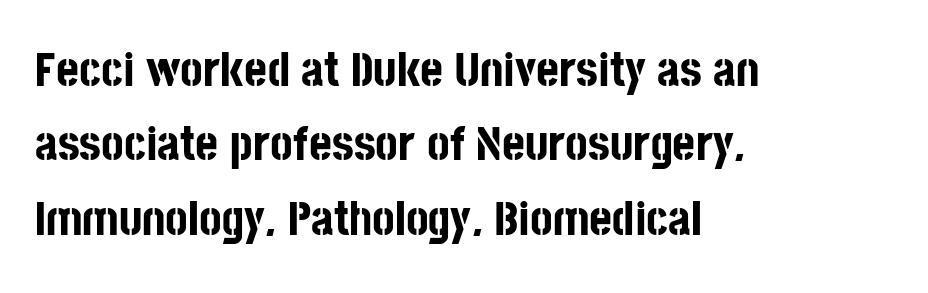
Rendered with straight, roman letterforms. A bare baseline throughout the passage. Students, this is bold: see how much ink each stroke carries. Nothing sits at the stroke ends, so this counts as sans-serif. Note the varied advance widths — an 'i' is clearly narrower than an 'm'. Short note: letters normally spaced.
